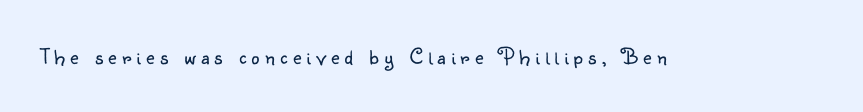
{"italic": "no", "bold": "no", "underline": "no", "letter_spacing": "wide", "letter_spacing_em": 0.23, "glyph_px": 23}
